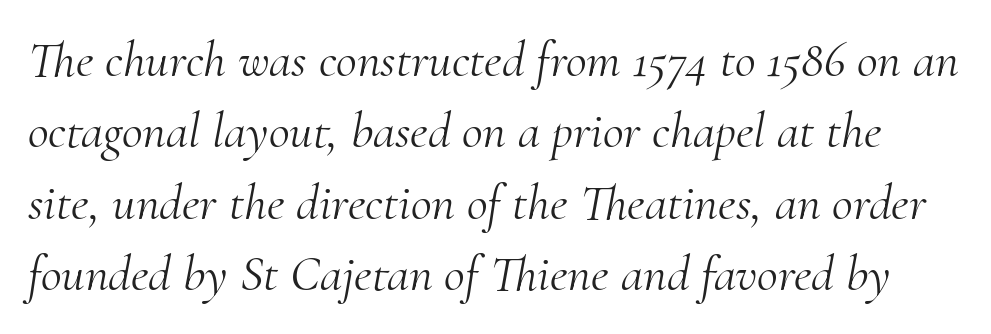
The image shows 51 px light serif type, italic (leaning right); set normal line spacing (1.4x), normal letter spacing, not underlined; medium stroke contrast and a small x-height.
